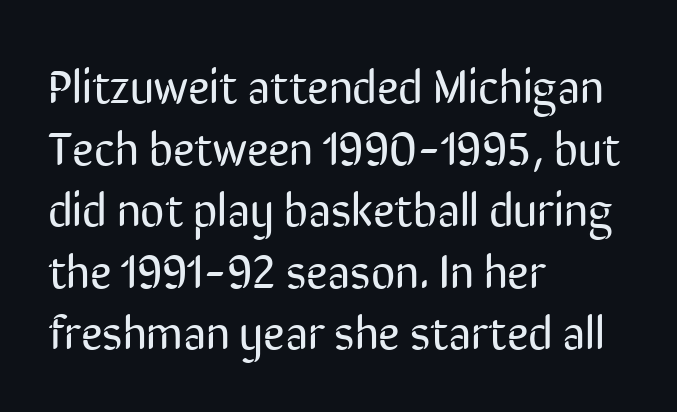
Weight: not bold — regular or lighter. Check where the strokes stop: nothing finishes them off — pure sans. Unlike italic type, these characters show no tilt at all. This rendering leaves character spacing at its baseline value. Letters rest on an invisible, unmarked baseline. The rendering anchors every line to the left-hand side.
